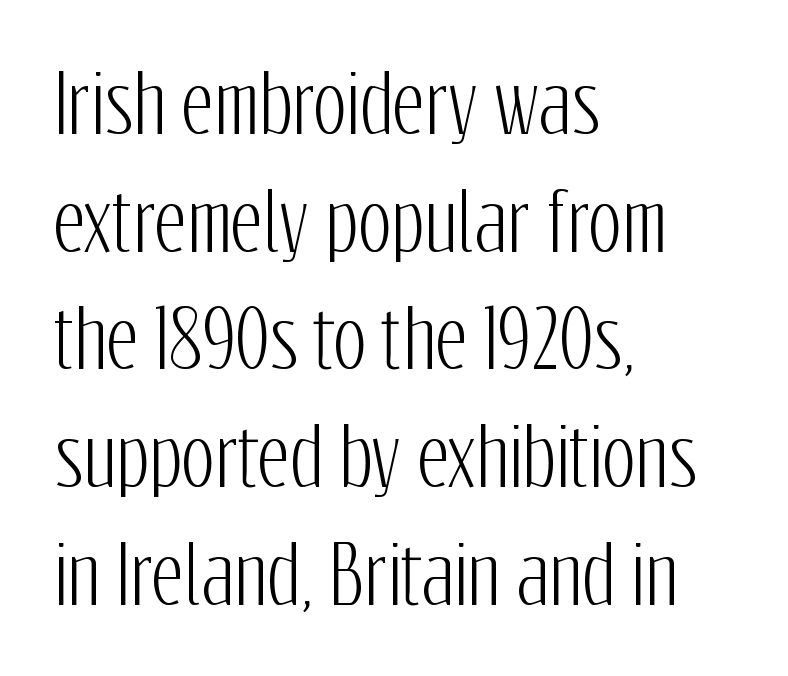
Is the block centered? No — it sits flush against the left margin. Descenders are the only things crossing below the line. No italicization has been applied; the sample stays upright. The rendering uses natural spacing where letterforms have individual widths.
